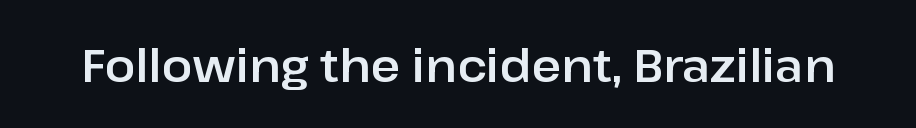
The image shows 46 px sans-serif type, upright; set normal letter spacing, not underlined; low stroke contrast and a medium x-height.
